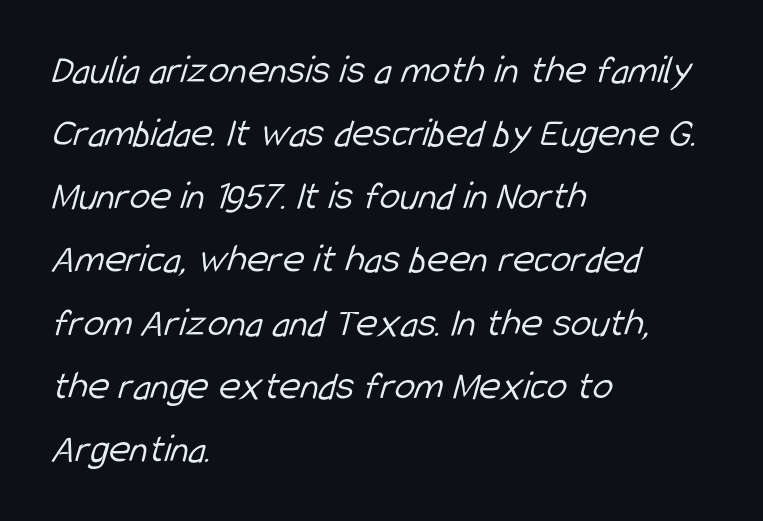
The image shows 41 px light, condensed sans-serif type; set left-aligned, normal line spacing (1.54x), normal letter spacing, not underlined; low stroke contrast and a medium x-height.
